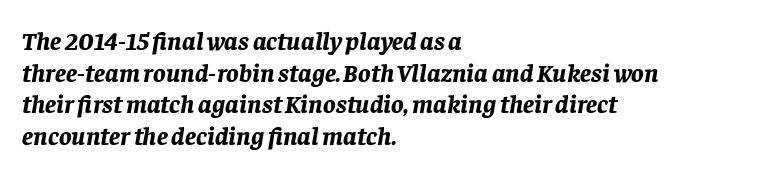
{"italic": "yes", "lean": "right", "slant_degrees": 8, "bold": "yes", "underline": "no", "align": "left", "line_spacing_ratio": 1.22, "letter_spacing": "normal", "letter_spacing_em": 0.0, "glyph_px": 26}
